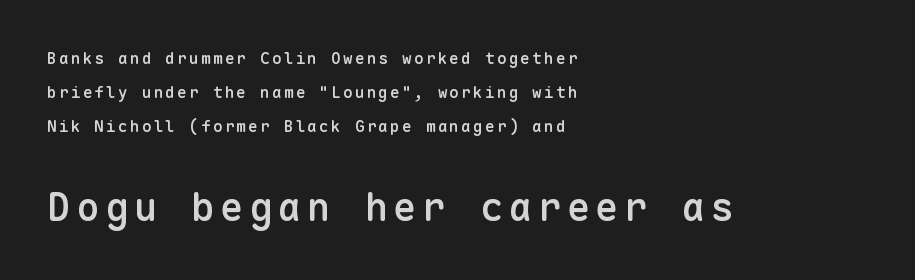
The image shows 39 px semibold sans-serif type, upright, monospaced; set left-aligned, loose line spacing (2.14x), not underlined; the second (bottom) block is 2.44x larger; low stroke contrast and a medium x-height.
